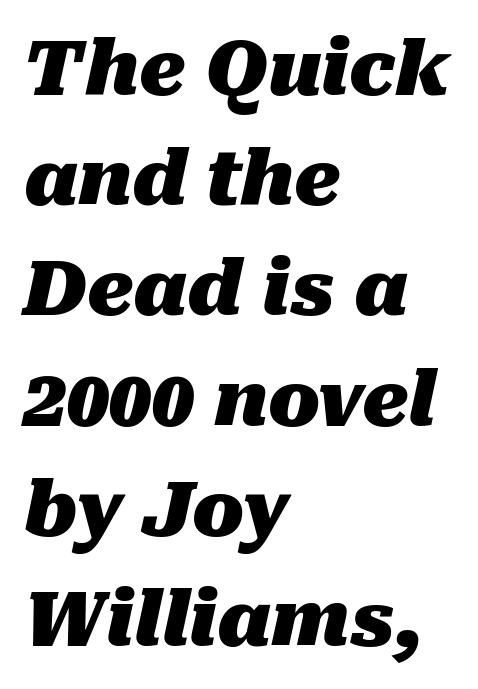
The image shows 76 px heavy type, italic (leaning right); set left-aligned, normal line spacing (1.45x), normal letter spacing, not underlined; medium stroke contrast and a medium x-height.
